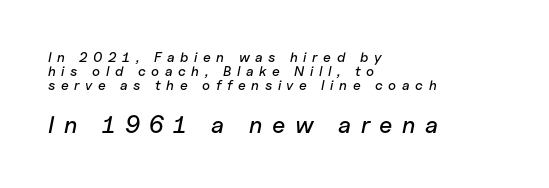
{"italic": "yes", "lean": "right", "slant_degrees": 11, "underline": "no", "align": "left", "line_spacing": "tight", "line_spacing_ratio": 1.0, "letter_spacing": "wide", "letter_spacing_em": 0.4, "larger_block": "second", "size_ratio": 1.71, "glyph_px": 24}
